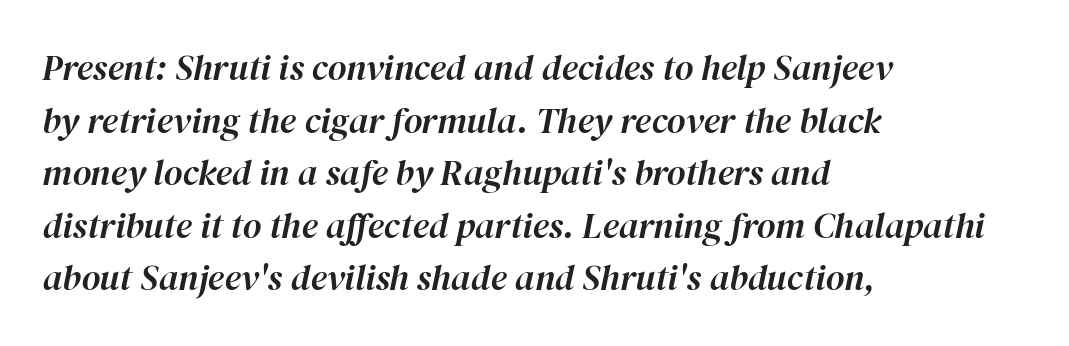
Q: Is the text italic (slanted)? A: Yes, it leans right by about 12 degrees.
Q: Is the text underlined? A: No.
Q: How is the paragraph aligned? A: Left-aligned.
Q: Is the spacing between letters normal or unusually wide? A: Normal.
Q: Is the spacing between lines tight, normal or loose? A: Normal.
Q: Width (condensed, normal, or wide)? A: Normal.
Q: Stroke contrast? A: High.
Q: x-height? A: Medium.
Q: Monospaced? A: No.
